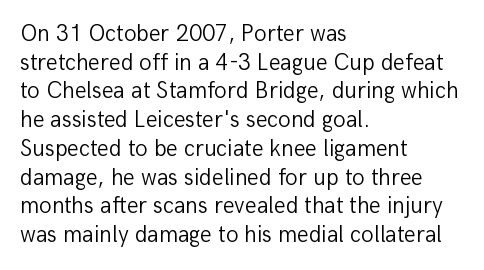
The lines sit at an ordinary, default distance from one another. The text block is weighted toward the left margin, trailing off unevenly rightward. Tracking value appears to be zero — textbook default spacing. Has an underline been added? It has not. Stroke mass is kept to a normal reading level or below.
